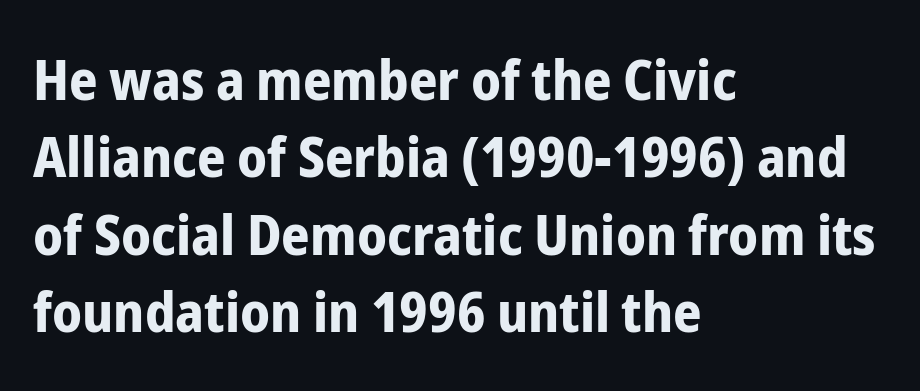
The image shows 56 px bold, condensed sans-serif type, upright; set left-aligned, normal line spacing (1.38x), normal letter spacing, not underlined; low stroke contrast and a medium x-height.
